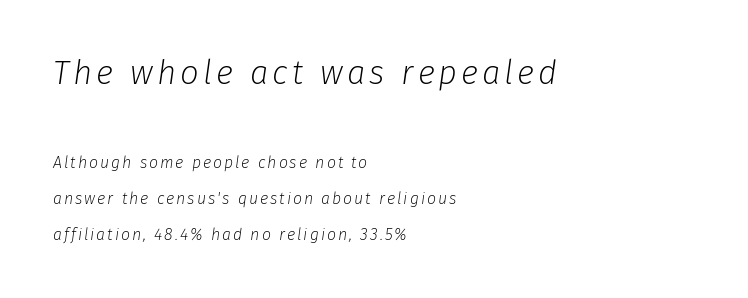
Q: Is the text bold? A: No.
Q: Is the text italic (slanted)? A: Yes, it leans right by about 8 degrees.
Q: Is the text underlined? A: No.
Q: How is the paragraph aligned? A: Left-aligned.
Q: Is the spacing between lines tight, normal or loose? A: Loose.
Q: Which block of text is set in a larger size, the first (top) or the second (bottom)? A: The first (top) one.
Q: Width (condensed, normal, or wide)? A: Normal.
Q: Stroke contrast? A: Low.
Q: x-height? A: Medium.
Q: Monospaced? A: No.
